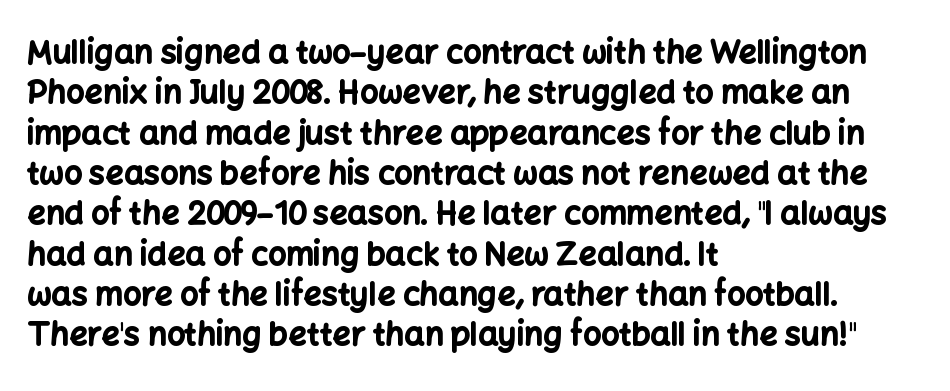
The image shows 32 px bold sans-serif type, upright; set left-aligned, normal line spacing (1.26x), normal letter spacing, not underlined; low stroke contrast and a medium x-height.
